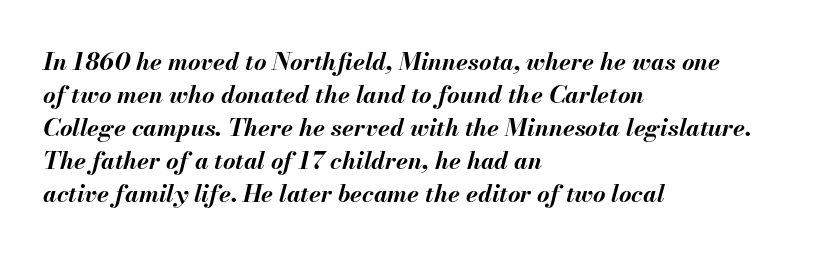
Slant detected: the letters are inclined. Honestly, there is no underline to notice here at all. Notice how descenders clear the ascenders below comfortably — that's standard leading. Left-aligned paragraph, ragged on the right. A dark, heavy texture on the line: the type is bold. No extra tracking has been applied to these lines.
